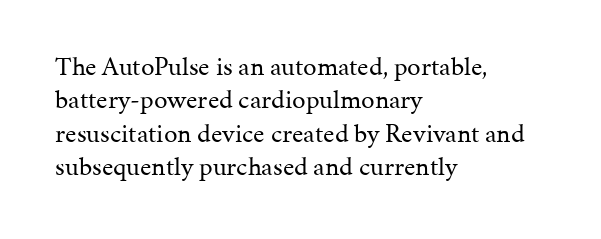
Q: Is the text bold? A: No.
Q: Is the text italic (slanted)? A: No, it is upright.
Q: Is the text underlined? A: No.
Q: How is the paragraph aligned? A: Left-aligned.
Q: Is the spacing between letters normal or unusually wide? A: Normal.
